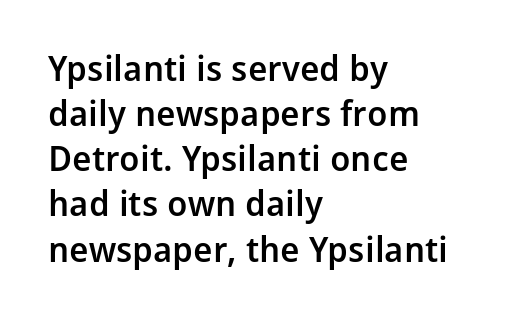
Q: Is the text bold? A: Semi-bold.
Q: Is the text italic (slanted)? A: No, it is upright.
Q: Is the typeface a serif or a sans-serif typeface? A: Sans-serif.
Q: Is the text underlined? A: No.
Q: How is the paragraph aligned? A: Left-aligned.
Q: Is the spacing between letters normal or unusually wide? A: Normal.
Q: Is the spacing between lines tight, normal or loose? A: Normal.
Q: Width (condensed, normal, or wide)? A: Normal.
Q: Stroke contrast? A: Low.
Q: x-height? A: Medium.
Q: Monospaced? A: No.
